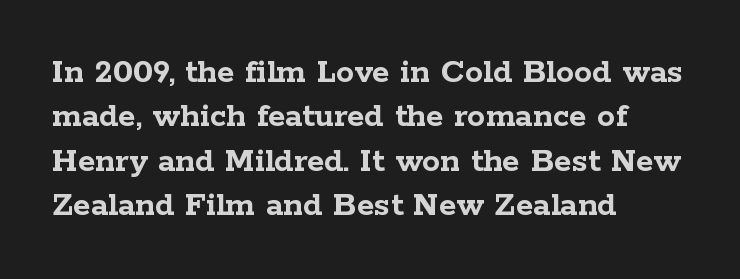
The image shows 36 px semibold, wide serif type, upright; set left-aligned, line spacing 1.23x, normal letter spacing, not underlined; low stroke contrast and a medium x-height.
